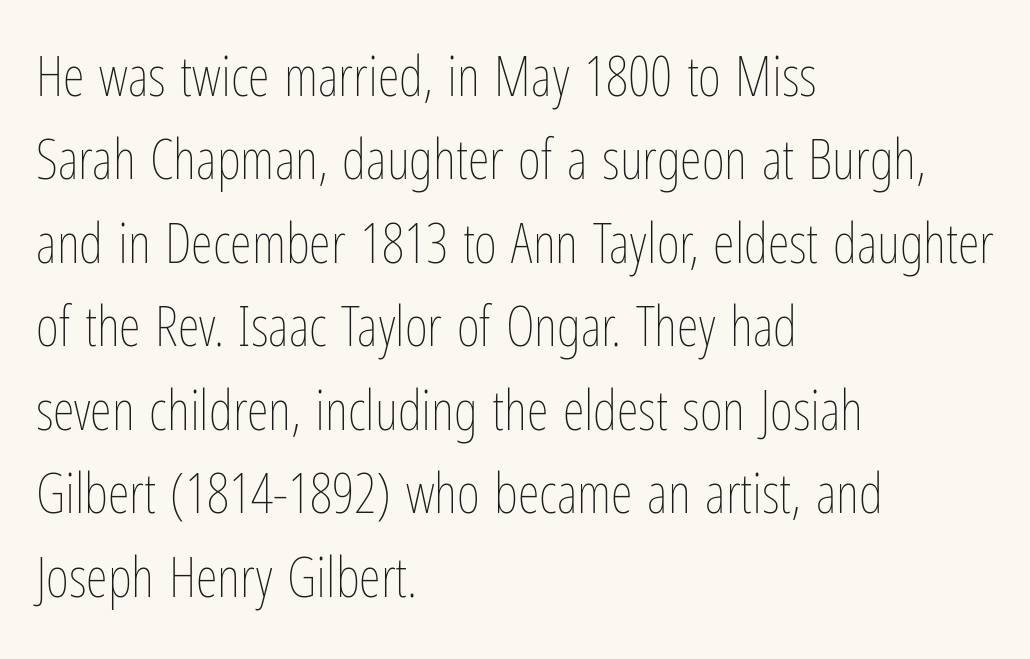
{"italic": "no", "bold": "no", "weight": "thin", "width": "condensed", "stroke_contrast": "low", "x_height": "medium", "monospaced": "no", "underline": "no", "align": "left", "line_spacing": "normal", "line_spacing_ratio": 1.49, "letter_spacing": "normal", "letter_spacing_em": 0.0, "glyph_px": 56}
